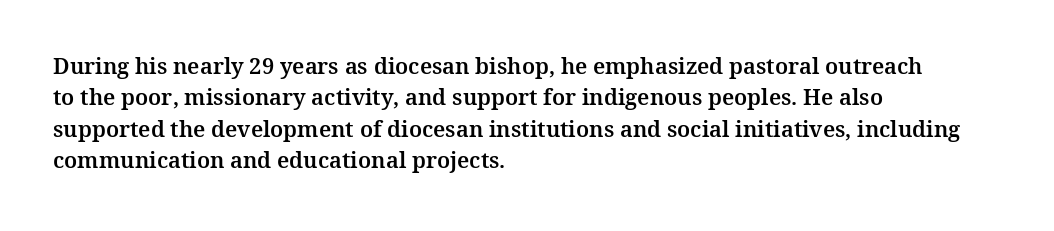
Q: Is the text italic (slanted)? A: No, it is upright.
Q: Is the text underlined? A: No.
Q: How is the paragraph aligned? A: Left-aligned.
Q: Is the spacing between letters normal or unusually wide? A: Normal.
Q: Is the spacing between lines tight, normal or loose? A: Normal.
